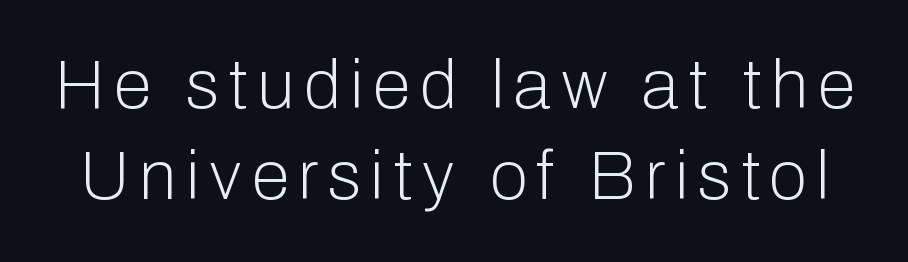
{"serif": "no", "italic": "no", "bold": "no", "weight": "light", "width": "normal", "stroke_contrast": "low", "x_height": "medium", "monospaced": "no", "underline": "no", "line_spacing": "normal", "line_spacing_ratio": 1.32, "glyph_px": 69}
